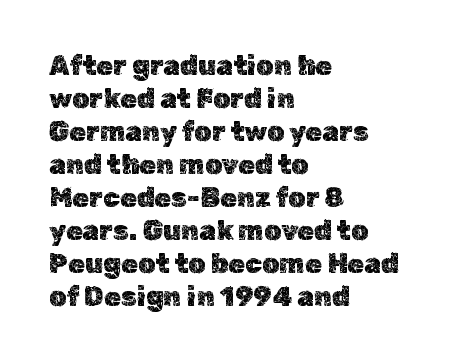
The image shows 27 px text type, upright; set left-aligned, line spacing 1.22x, normal letter spacing, not underlined.
